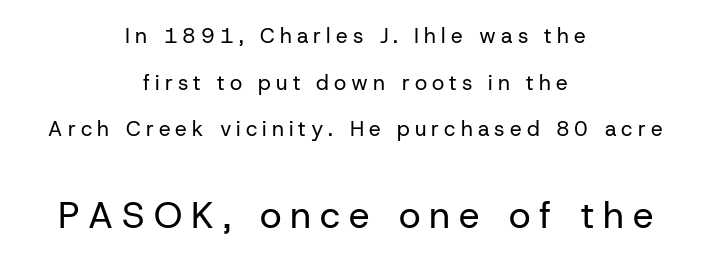
{"serif": "no", "italic": "no", "bold": "no", "weight": "regular", "width": "normal", "stroke_contrast": "low", "x_height": "medium", "monospaced": "no", "underline": "no", "align": "center", "line_spacing": "loose", "line_spacing_ratio": 2.22, "letter_spacing": "wide", "letter_spacing_em": 0.24, "larger_block": "second", "size_ratio": 1.76, "glyph_px": 37}
